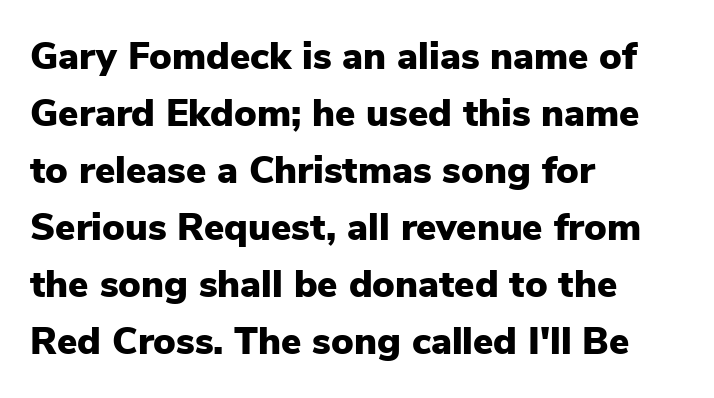
The strokes are fattened all the way to bold. Only glyphs here, with clear space below each row. Is the letter spacing exaggerated? No — it looks like the ordinary default. You could not count columns in this text — the font is proportionally spaced. To sum up the face: it is a sans, with no serifs. Alignment: flush left.
